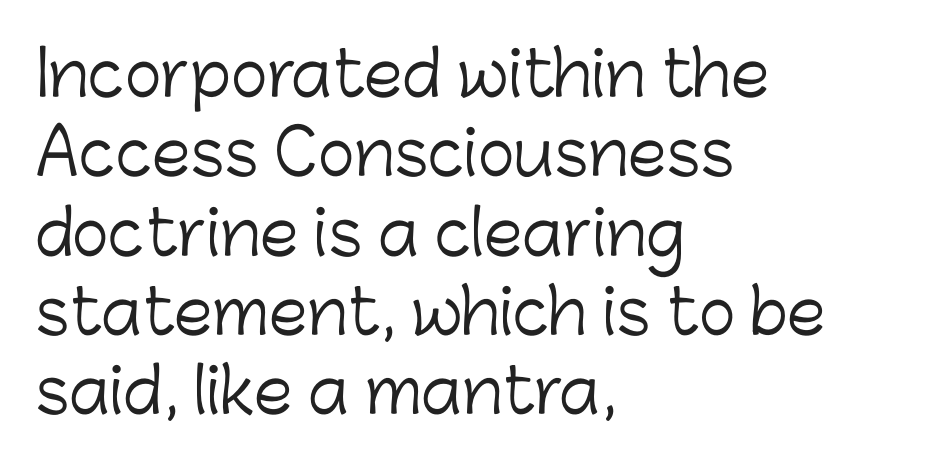
The image shows 62 px light sans-serif type, upright; set left-aligned, normal line spacing (1.28x), normal letter spacing, not underlined; low stroke contrast and a medium x-height.
